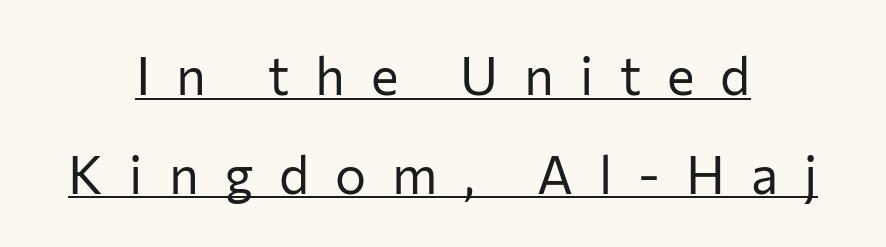
The image shows 52 px regular-weight sans-serif type, upright; set centered, loose line spacing (1.9x), unusually wide letter spacing (+0.5 em), underlined; low stroke contrast and a medium x-height.
